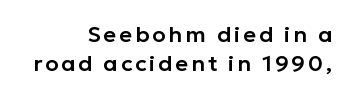
The zone under the glyphs is completely vacant. A roman cut, with each character standing at attention. Vertical spacing — default. This rendering uses right alignment, leaving the left contour irregular.
